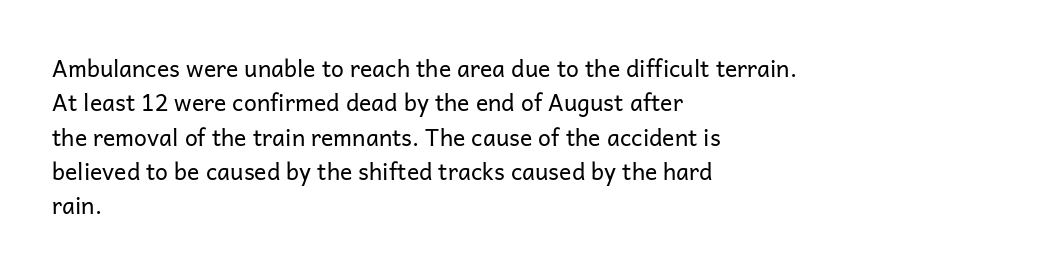
{"italic": "no", "bold": "no", "underline": "no", "align": "left", "line_spacing": "normal", "line_spacing_ratio": 1.49, "letter_spacing": "normal", "letter_spacing_em": 0.0, "glyph_px": 23}
